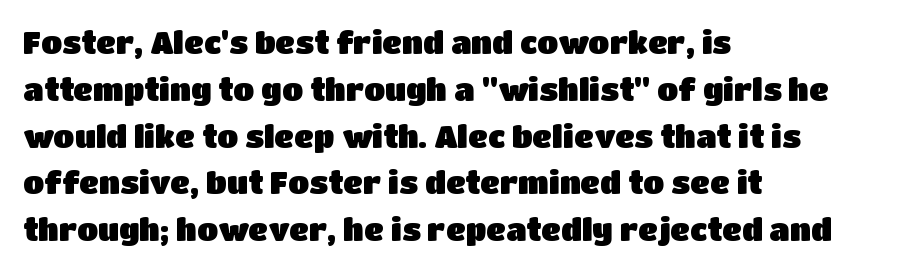
{"serif": "no", "italic": "no", "width": "normal", "stroke_contrast": "low", "x_height": "large", "monospaced": "no", "underline": "no", "align": "left", "line_spacing": "normal", "line_spacing_ratio": 1.51, "letter_spacing": "normal", "letter_spacing_em": 0.0, "glyph_px": 31}
